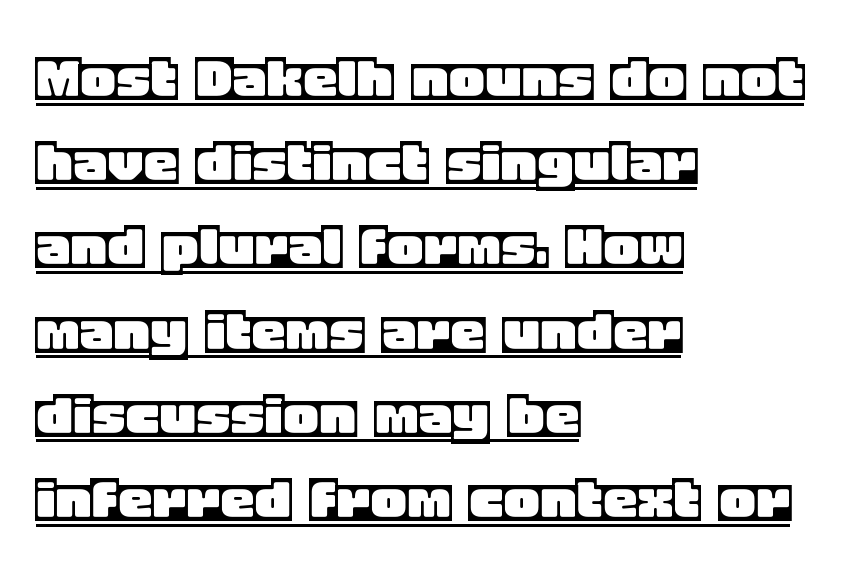
Q: Is the text italic (slanted)? A: No, it is upright.
Q: Is the text underlined? A: Yes.
Q: How is the paragraph aligned? A: Left-aligned.
Q: Is the spacing between letters normal or unusually wide? A: Normal.
Q: Width (condensed, normal, or wide)? A: Normal.
Q: x-height? A: Large.
Q: Monospaced? A: No.
